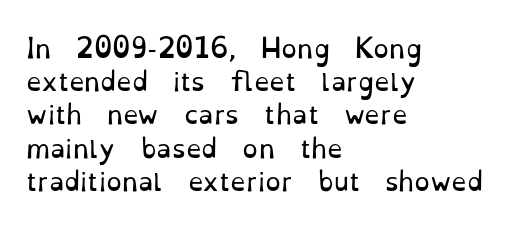
Q: Is the text bold? A: No.
Q: Is the text italic (slanted)? A: No, it is upright.
Q: Is the text underlined? A: No.
Q: How is the paragraph aligned? A: Left-aligned.
Q: Is the spacing between letters normal or unusually wide? A: Normal.
Q: Is the spacing between lines tight, normal or loose? A: Normal.
